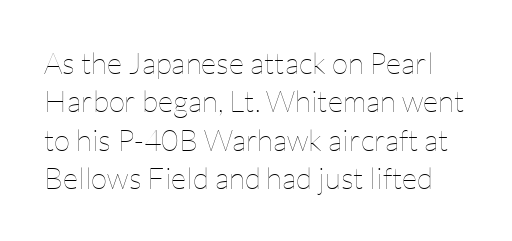
Q: Is the text bold? A: No.
Q: Is the text italic (slanted)? A: No, it is upright.
Q: Is the text underlined? A: No.
Q: Is the spacing between letters normal or unusually wide? A: Normal.
Q: Is the spacing between lines tight, normal or loose? A: Normal.
Q: Width (condensed, normal, or wide)? A: Normal.
Q: Stroke contrast? A: Low.
Q: x-height? A: Medium.
Q: Monospaced? A: No.
